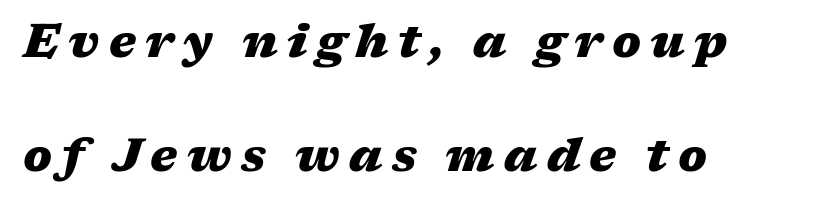
{"italic": "yes", "lean": "right", "slant_degrees": 17, "bold": "yes", "weight": "heavy", "width": "wide", "stroke_contrast": "medium", "x_height": "medium", "monospaced": "no", "underline": "no", "align": "left", "line_spacing": "loose", "line_spacing_ratio": 2.48, "letter_spacing": "wide", "letter_spacing_em": 0.2, "glyph_px": 46}
